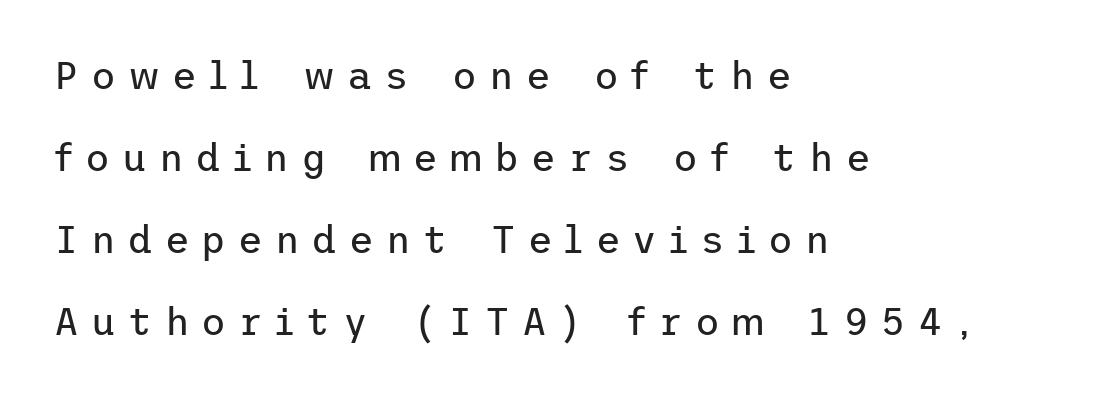
The image shows 38 px regular-weight sans-serif type, upright; set left-aligned, loose line spacing (2.16x), unusually wide letter spacing (+0.32 em), not underlined; low stroke contrast and a medium x-height.
